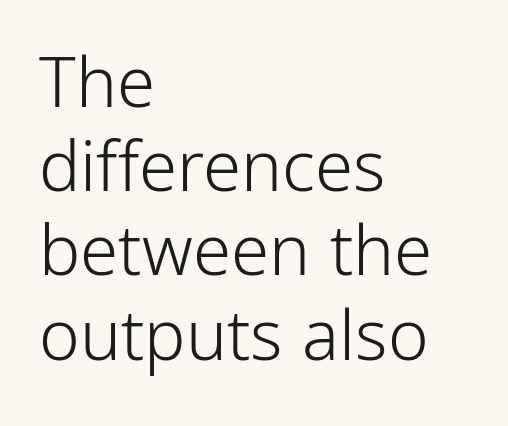
Letters have the restrained weight of plain body copy at most. The passage is arranged the way most books set body copy — flush left. This is roman type, the default non-slanted kind. Do the characters align in a grid? No, the font is proportional. Characters follow at the spacing the type designer built in. Does the type have serifs? No, each stem ends abruptly.
